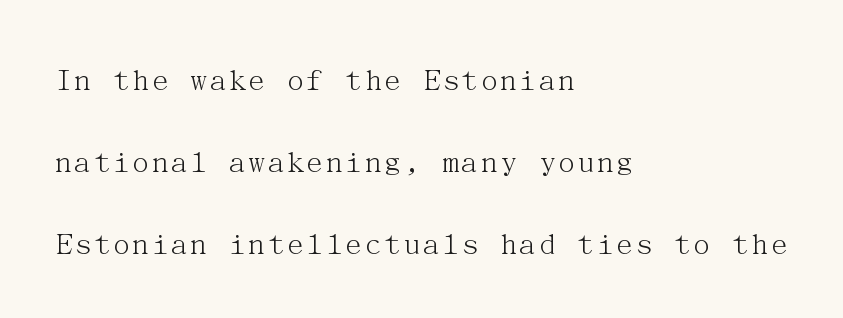
Q: Is the text bold? A: No.
Q: Is the text italic (slanted)? A: No, it is upright.
Q: Is the typeface a serif or a sans-serif typeface? A: Serif.
Q: Is the text underlined? A: No.
Q: How is the paragraph aligned? A: Left-aligned.
Q: Is the spacing between letters normal or unusually wide? A: Normal.
Q: Is the spacing between lines tight, normal or loose? A: Loose.
Q: Width (condensed, normal, or wide)? A: Normal.
Q: Stroke contrast? A: Medium.
Q: x-height? A: Medium.
